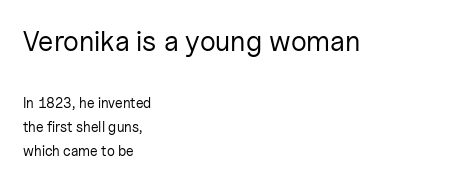
The image shows 28 px regular-weight sans-serif type, upright; set left-aligned, line spacing 1.73x, normal letter spacing, not underlined; the first (top) block is 2.0x larger; low stroke contrast and a medium x-height.
